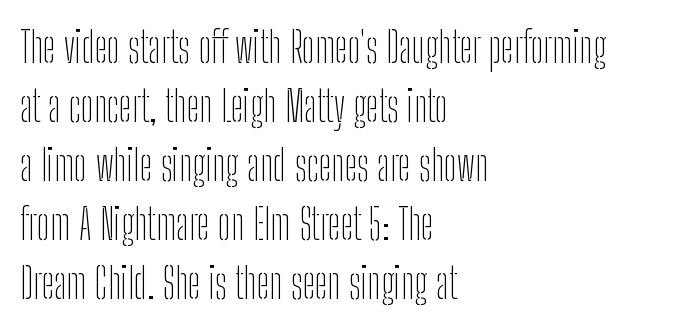
{"serif": "no", "italic": "no", "bold": "no", "weight": "thin", "width": "condensed", "stroke_contrast": "low", "x_height": "medium", "monospaced": "no", "underline": "no", "align": "left", "line_spacing": "normal", "line_spacing_ratio": 1.37, "letter_spacing": "normal", "letter_spacing_em": 0.0, "glyph_px": 43}
